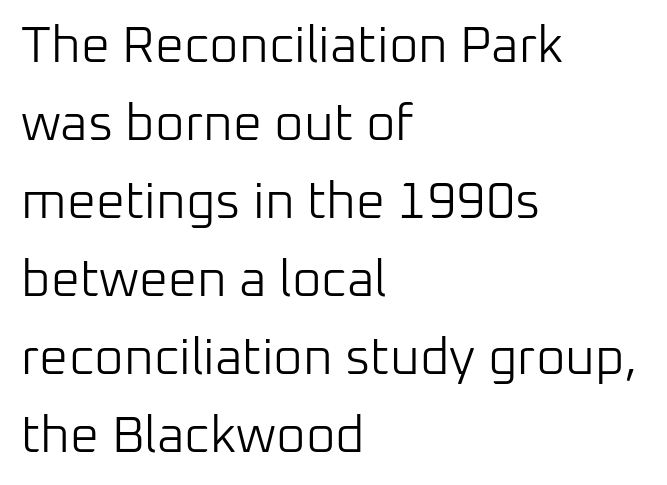
{"serif": "no", "italic": "no", "bold": "no", "weight": "light", "width": "normal", "stroke_contrast": "low", "x_height": "medium", "monospaced": "no", "underline": "no", "align": "left", "line_spacing": "normal", "line_spacing_ratio": 1.53, "letter_spacing": "normal", "letter_spacing_em": 0.0, "glyph_px": 51}
